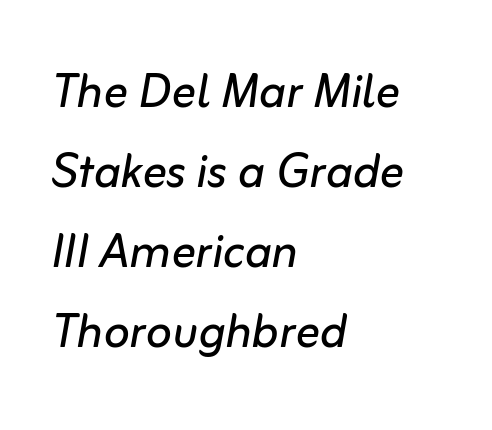
Q: Is the text bold? A: No.
Q: Is the text italic (slanted)? A: Yes, it leans right by about 10 degrees.
Q: Is the text underlined? A: No.
Q: How is the paragraph aligned? A: Left-aligned.
Q: Is the spacing between letters normal or unusually wide? A: Normal.
Q: Is the spacing between lines tight, normal or loose? A: Normal.
Q: Width (condensed, normal, or wide)? A: Normal.
Q: Stroke contrast? A: Low.
Q: x-height? A: Medium.
Q: Monospaced? A: No.
